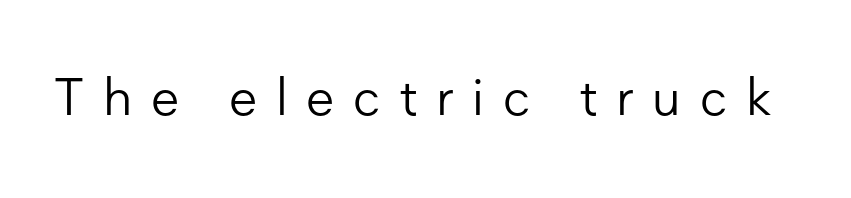
The image shows 52 px light sans-serif type, upright; set unusually wide letter spacing (+0.36 em), not underlined; low stroke contrast and a medium x-height.
